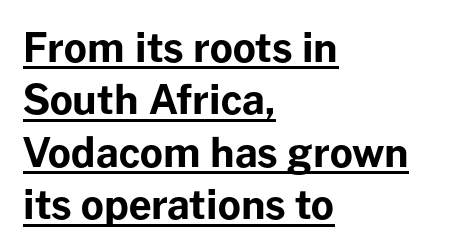
The image shows 40 px bold sans-serif type, upright; set left-aligned, normal line spacing (1.31x), normal letter spacing, underlined; low stroke contrast and a medium x-height.
